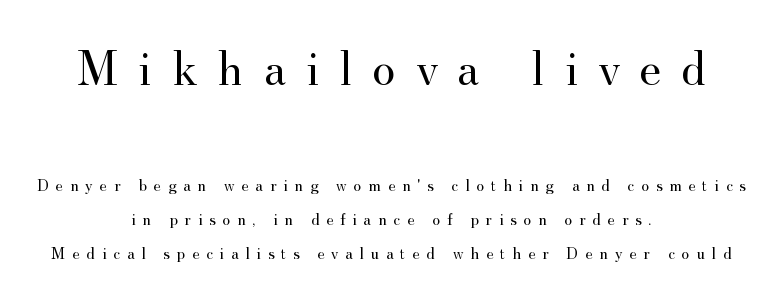
The image shows 50 px regular-weight serif type, upright; set centered, loose line spacing (1.99x), unusually wide letter spacing (+0.4 em), not underlined; the first (top) block is 2.94x larger; medium stroke contrast and a small x-height.
